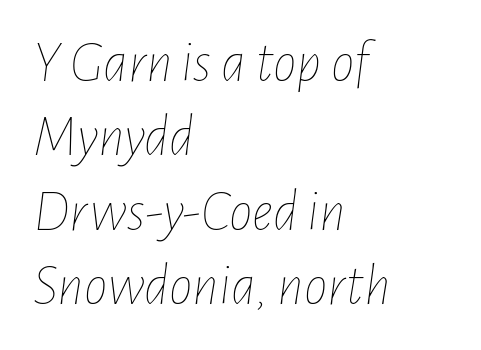
Q: Is the text bold? A: No.
Q: Is the text italic (slanted)? A: Yes, it leans right by about 7 degrees.
Q: Is the text underlined? A: No.
Q: How is the paragraph aligned? A: Left-aligned.
Q: Is the spacing between letters normal or unusually wide? A: Normal.
Q: Is the spacing between lines tight, normal or loose? A: Normal.
Q: Width (condensed, normal, or wide)? A: Condensed.
Q: Stroke contrast? A: Low.
Q: x-height? A: Medium.
Q: Monospaced? A: No.
